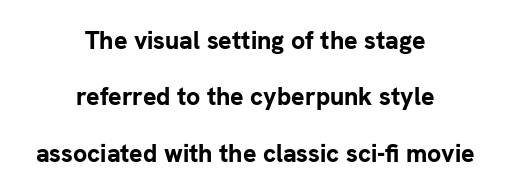
Q: Is the text bold? A: Yes.
Q: Is the text italic (slanted)? A: No, it is upright.
Q: Is the text underlined? A: No.
Q: How is the paragraph aligned? A: Centered.
Q: Is the spacing between letters normal or unusually wide? A: Normal.
Q: Is the spacing between lines tight, normal or loose? A: Loose.
